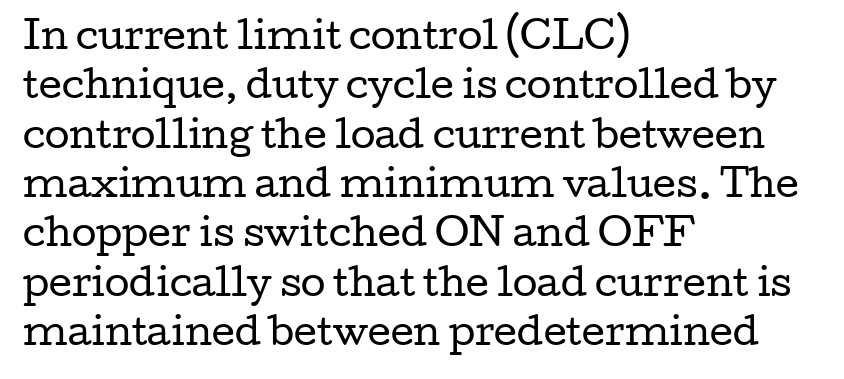
The image shows 36 px regular-weight, wide serif type, upright; set left-aligned, normal line spacing (1.37x), normal letter spacing, not underlined; low stroke contrast and a medium x-height.
